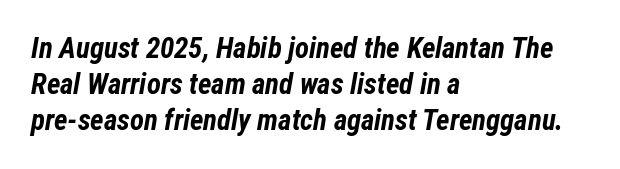
A student would call this left alignment; a typographer would say flush left, rag right. Students, note that the glyphs here touch the page at normal intervals. Caption: bold face, heavy strokes. Just letters on the line, the space beneath them empty.
